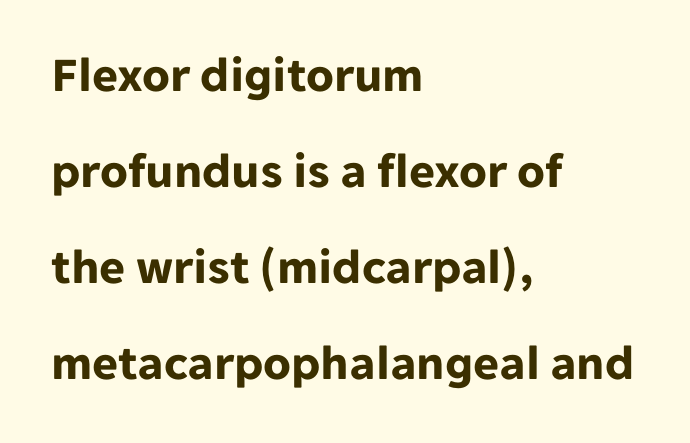
Q: Is the text bold? A: Yes.
Q: Is the text italic (slanted)? A: No, it is upright.
Q: Is the typeface a serif or a sans-serif typeface? A: Sans-serif.
Q: Is the text underlined? A: No.
Q: How is the paragraph aligned? A: Left-aligned.
Q: Is the spacing between letters normal or unusually wide? A: Normal.
Q: Is the spacing between lines tight, normal or loose? A: Loose.
Q: Width (condensed, normal, or wide)? A: Normal.
Q: Stroke contrast? A: Low.
Q: x-height? A: Medium.
Q: Monospaced? A: No.
